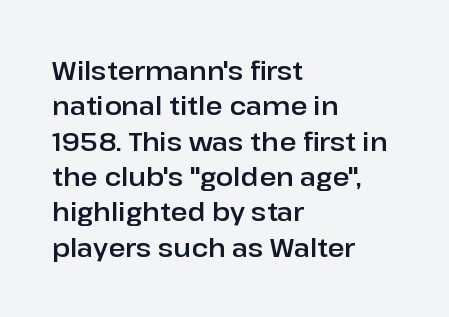
Q: Is the text italic (slanted)? A: No, it is upright.
Q: Is the text underlined? A: No.
Q: How is the paragraph aligned? A: Left-aligned.
Q: Is the spacing between letters normal or unusually wide? A: Normal.
Q: Is the spacing between lines tight, normal or loose? A: Normal.
